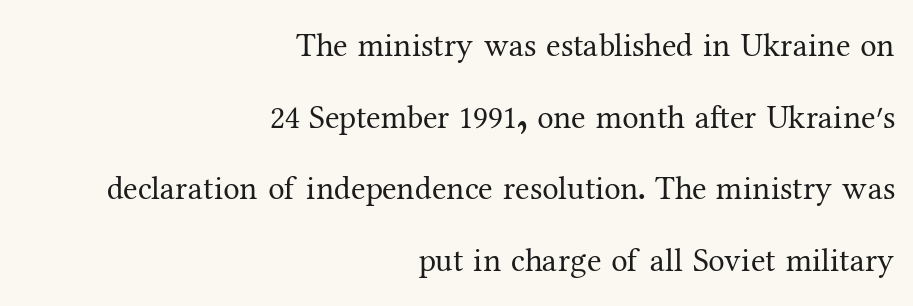
Q: Is the text bold? A: No.
Q: Is the text italic (slanted)? A: No, it is upright.
Q: Is the typeface a serif or a sans-serif typeface? A: Serif.
Q: Is the text underlined? A: No.
Q: How is the paragraph aligned? A: Right-aligned.
Q: Is the spacing between letters normal or unusually wide? A: Normal.
Q: Is the spacing between lines tight, normal or loose? A: Loose.
Q: Width (condensed, normal, or wide)? A: Normal.
Q: Stroke contrast? A: Medium.
Q: x-height? A: Medium.
Q: Monospaced? A: No.
